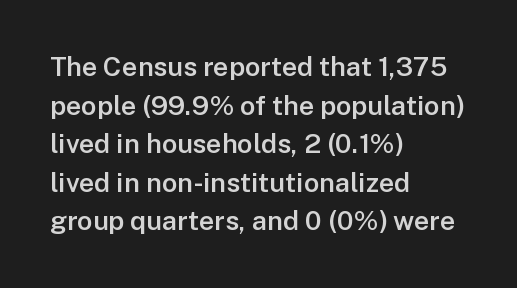
{"italic": "no", "bold": "semi", "underline": "no", "align": "left", "line_spacing": "normal", "line_spacing_ratio": 1.43, "letter_spacing": "normal", "letter_spacing_em": 0.0, "glyph_px": 27}
